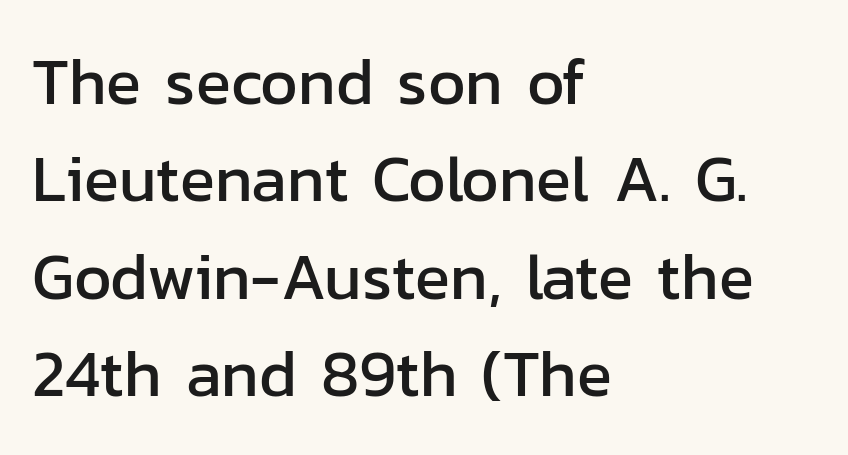
Q: Is the text italic (slanted)? A: No, it is upright.
Q: Is the typeface a serif or a sans-serif typeface? A: Sans-serif.
Q: Is the text underlined? A: No.
Q: How is the paragraph aligned? A: Left-aligned.
Q: Is the spacing between letters normal or unusually wide? A: Normal.
Q: Is the spacing between lines tight, normal or loose? A: Normal.
Q: Width (condensed, normal, or wide)? A: Normal.
Q: Stroke contrast? A: Low.
Q: x-height? A: Medium.
Q: Monospaced? A: No.
